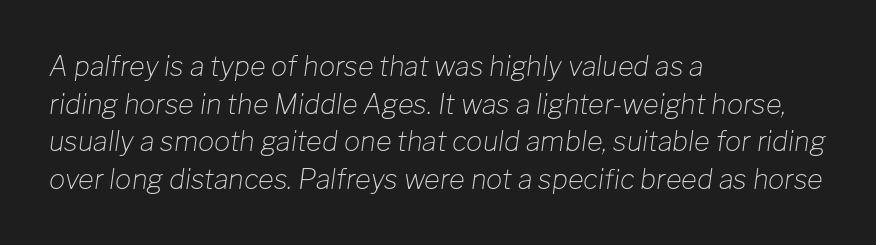
The foot of each line stays bare and open. Typeset ragged right — the left edge is the straight one. The font sits on the lighter half of the weight spectrum, regular included. The text carries the slant typical of an italic or oblique font. Each new line begins a customary step beneath the previous one.
